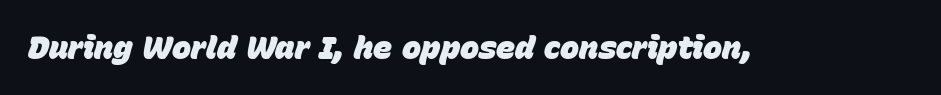
There is no visible air inserted between adjacent glyphs. Proportional: the letters do not fall into vertical columns. Does the lettering tilt? It does — this is italic. These lines carry a lot of weight — the face is fully bold.
